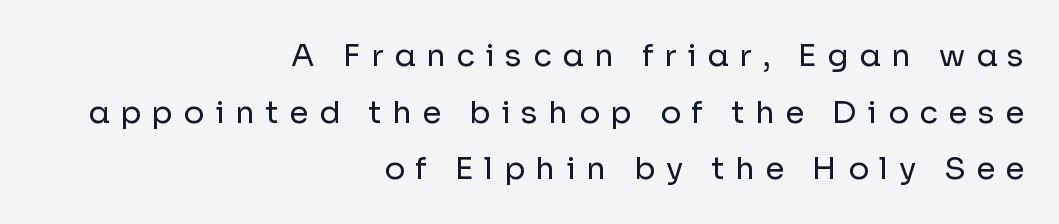
{"serif": "no", "italic": "no", "bold": "no", "weight": "regular", "width": "normal", "stroke_contrast": "low", "x_height": "medium", "monospaced": "no", "underline": "no", "align": "right", "line_spacing_ratio": 1.83, "letter_spacing": "wide", "letter_spacing_em": 0.34, "glyph_px": 31}
